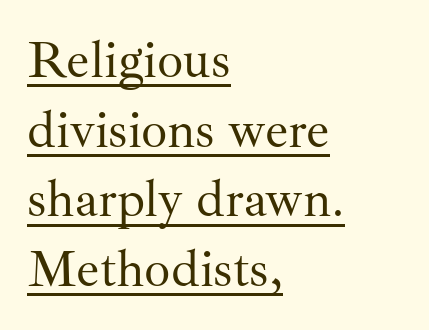
A typesetter would call this zero additional tracking. The letters advance in unequal steps, a hallmark of proportional type. The ragged edge is on the right, which tells us the setting is flush left. Classification — serif. The specimen includes a rule beneath the text block's lines. This block has exactly the height ordinary leading produces.
